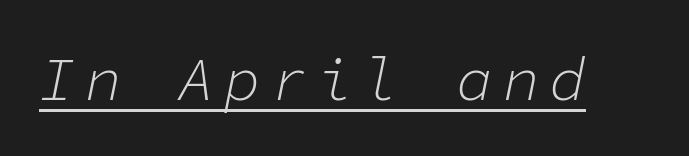
Q: Is the text bold? A: No.
Q: Is the text italic (slanted)? A: Yes, it leans right by about 11 degrees.
Q: Is the text underlined? A: Yes.
Q: Width (condensed, normal, or wide)? A: Normal.
Q: Stroke contrast? A: Low.
Q: x-height? A: Medium.
Q: Monospaced? A: Yes.
